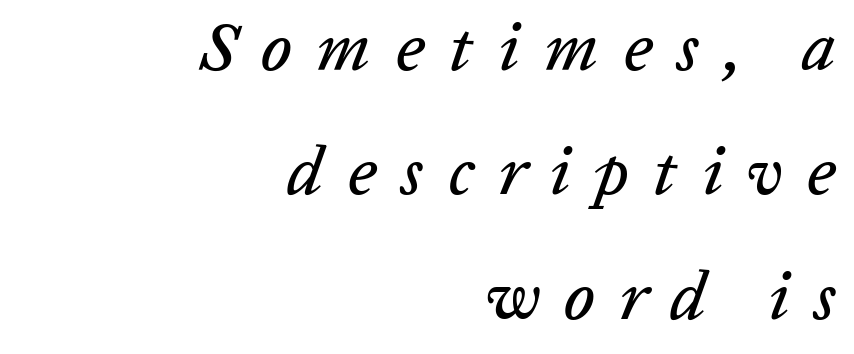
Someone cranked the tracking dial way up on this one. In terms of posture, this sample is oblique. The passage shown is typed in a proportional face where columns would drift. Leftover space on each line is placed entirely before the opening word. Glance below the letters and you will spot only blank space.
